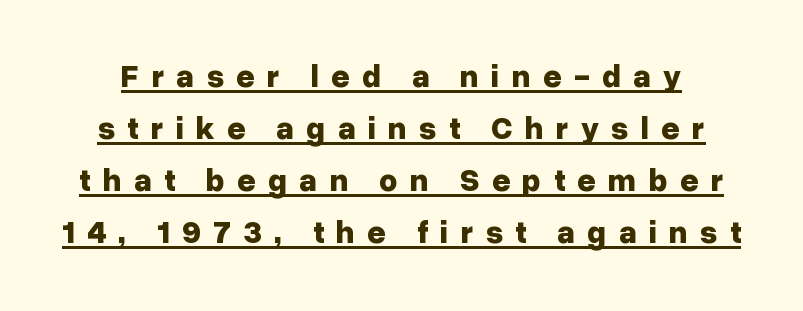
The image shows 32 px bold sans-serif type, upright; set normal line spacing (1.63x), unusually wide letter spacing (+0.38 em), underlined; low stroke contrast and a medium x-height.
